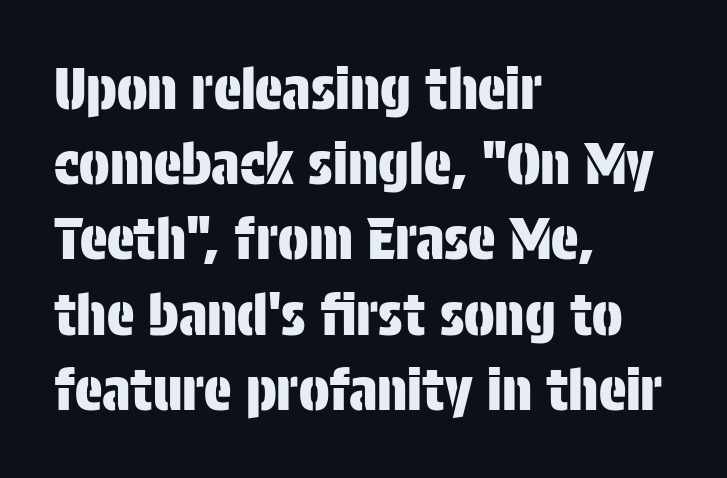
{"serif": "no", "italic": "no", "width": "condensed", "stroke_contrast": "low", "x_height": "large", "monospaced": "no", "underline": "no", "align": "left", "line_spacing": "normal", "line_spacing_ratio": 1.32, "letter_spacing": "normal", "letter_spacing_em": 0.0, "glyph_px": 57}
